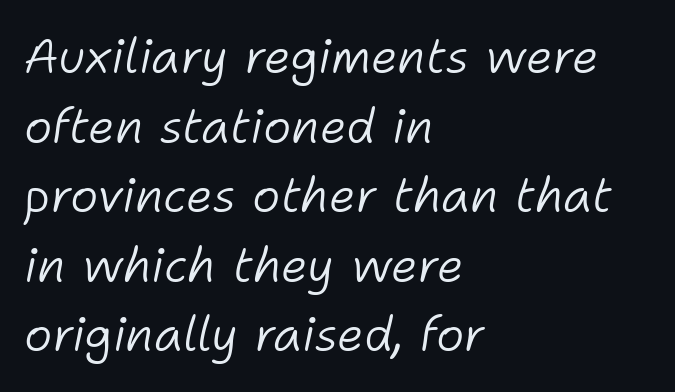
The image shows 48 px light type, italic (leaning right); set left-aligned, normal line spacing (1.45x), normal letter spacing, not underlined; low stroke contrast and a medium x-height.
